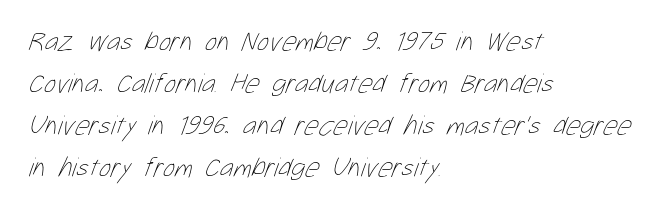
{"bold": "no", "weight": "thin", "width": "condensed", "stroke_contrast": "low", "x_height": "medium", "monospaced": "no", "underline": "no", "align": "left", "line_spacing": "normal", "line_spacing_ratio": 1.5, "letter_spacing": "normal", "letter_spacing_em": 0.0, "glyph_px": 28}
